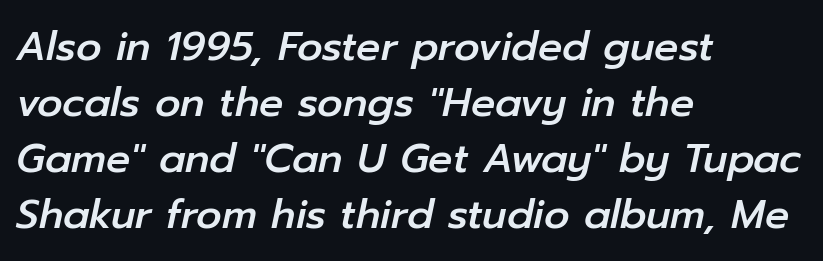
This sample uses an oblique cut, with every glyph tilted off the vertical. The passage shown has conventional tracking throughout. Rule under the text: the space is simply empty. A classic flush-left, rag-right setting is used for this passage.
